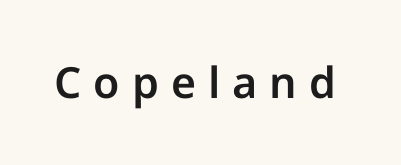
The image shows 43 px sans-serif type, upright; set unusually wide letter spacing (+0.28 em), not underlined; low stroke contrast and a medium x-height.
